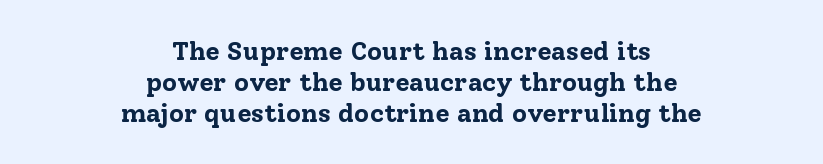
Q: Is the text bold? A: Yes.
Q: Is the text italic (slanted)? A: No, it is upright.
Q: Is the text underlined? A: No.
Q: How is the paragraph aligned? A: Centered.
Q: Is the spacing between letters normal or unusually wide? A: Normal.
